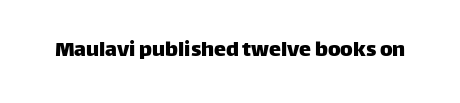
The image shows 24 px text type, upright; set normal letter spacing, not underlined.
